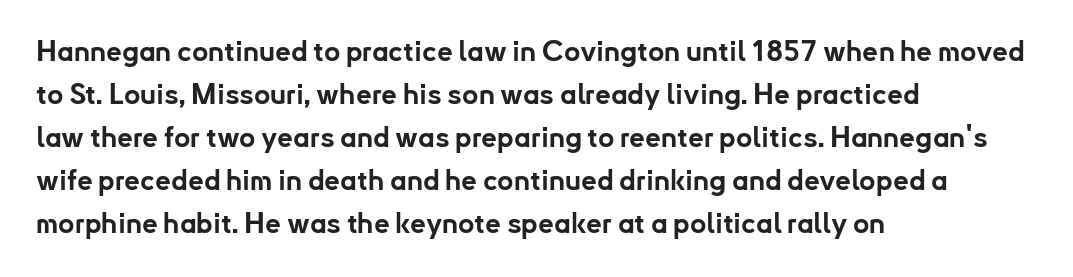
Normally led — the rows are evenly, conventionally spaced. This rendering employs a face without finishing strokes, i.e., a sans-serif. Each glyph is drawn with heavy, bold strokes. No word sits above an underline. Rendered with straight, roman letterforms. The letterforms sit shoulder to shoulder at normal distance.
